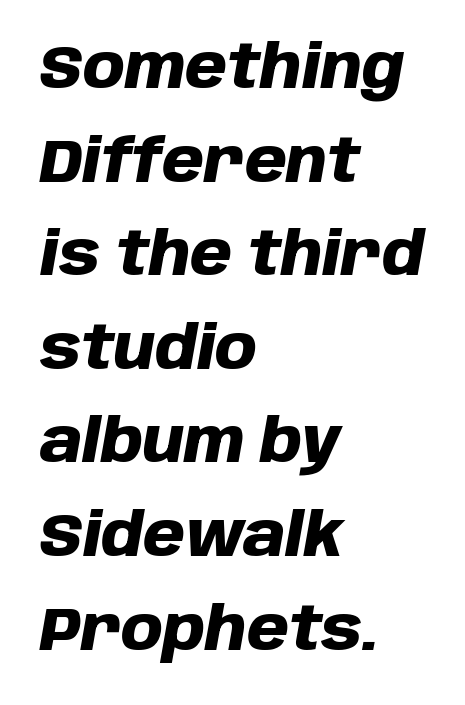
Q: Is the text bold? A: Yes.
Q: Is the text italic (slanted)? A: Yes, it leans right by about 10 degrees.
Q: Is the text underlined? A: No.
Q: How is the paragraph aligned? A: Left-aligned.
Q: Is the spacing between letters normal or unusually wide? A: Normal.
Q: Is the spacing between lines tight, normal or loose? A: Normal.
Q: Width (condensed, normal, or wide)? A: Normal.
Q: Stroke contrast? A: Low.
Q: x-height? A: Large.
Q: Monospaced? A: No.
